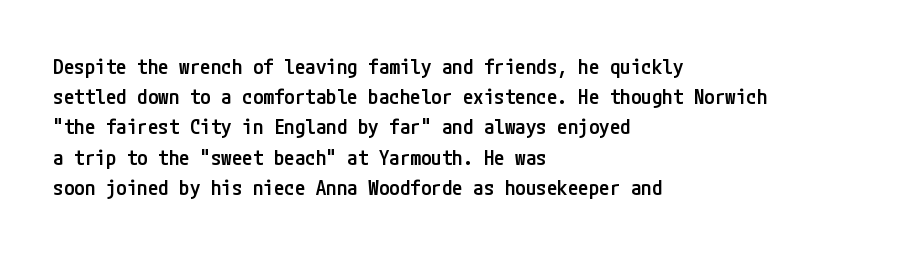
{"italic": "no", "bold": "semi", "underline": "no", "align": "left", "line_spacing": "normal", "line_spacing_ratio": 1.44, "letter_spacing": "normal", "letter_spacing_em": 0.0, "glyph_px": 21}
